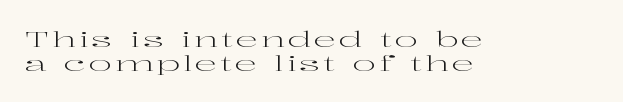
The image shows 22 px text type, upright; set left-aligned, tight line spacing (1.08x), not underlined.
